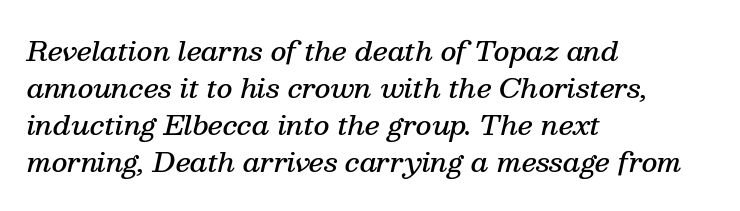
The image shows 27 px text type, italic (leaning right); set left-aligned, normal line spacing (1.37x), normal letter spacing, not underlined.
